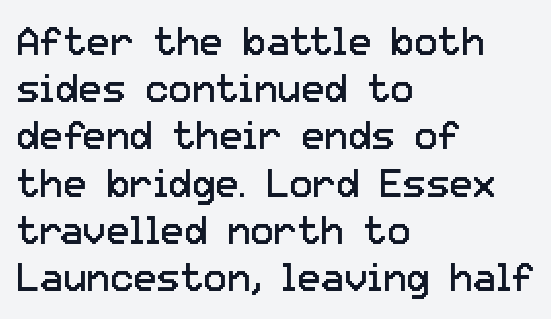
{"serif": "no", "italic": "no", "bold": "no", "weight": "regular", "width": "normal", "stroke_contrast": "low", "x_height": "medium", "monospaced": "no", "underline": "no", "align": "left", "line_spacing_ratio": 1.21, "letter_spacing": "normal", "letter_spacing_em": 0.0, "glyph_px": 39}
